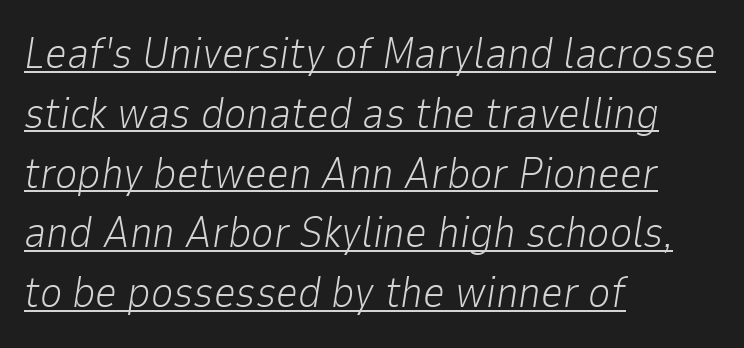
Regular leading. The typesetter chose a ragged-right arrangement here. If you drew a line through each stem, it would be angled. In terms of letterspacing, this is plain default setting.
